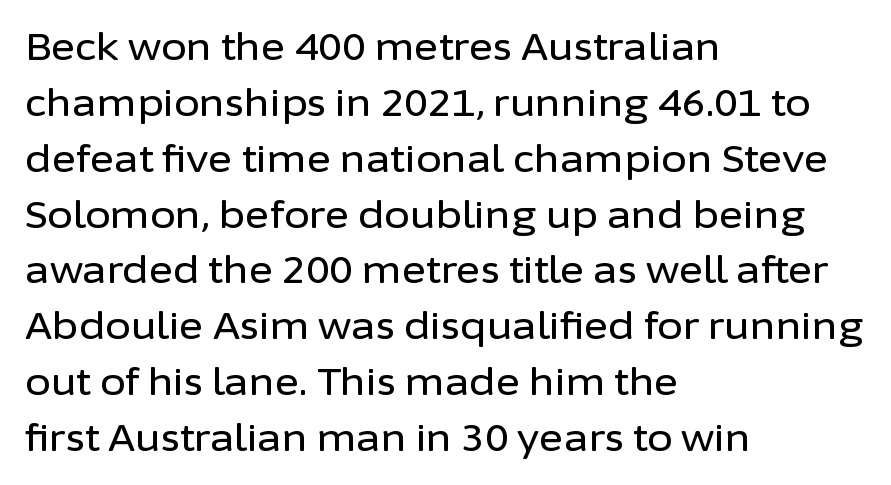
Q: Is the text italic (slanted)? A: No, it is upright.
Q: Is the typeface a serif or a sans-serif typeface? A: Sans-serif.
Q: Is the text underlined? A: No.
Q: How is the paragraph aligned? A: Left-aligned.
Q: Is the spacing between letters normal or unusually wide? A: Normal.
Q: Is the spacing between lines tight, normal or loose? A: Normal.
Q: Width (condensed, normal, or wide)? A: Normal.
Q: Stroke contrast? A: Low.
Q: x-height? A: Medium.
Q: Monospaced? A: No.
